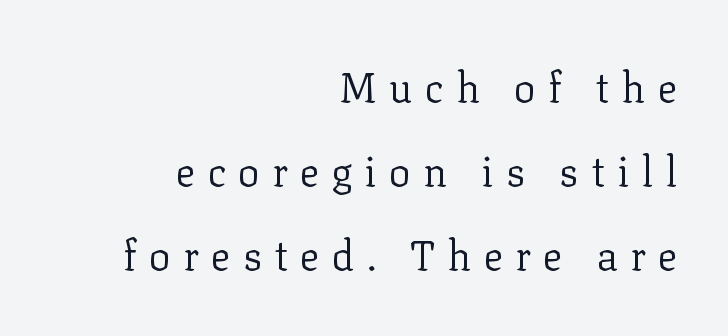
The image shows 41 px regular-weight serif type, upright; set right-aligned, loose line spacing (2.05x), unusually wide letter spacing (+0.3 em), not underlined; low stroke contrast and a medium x-height.
